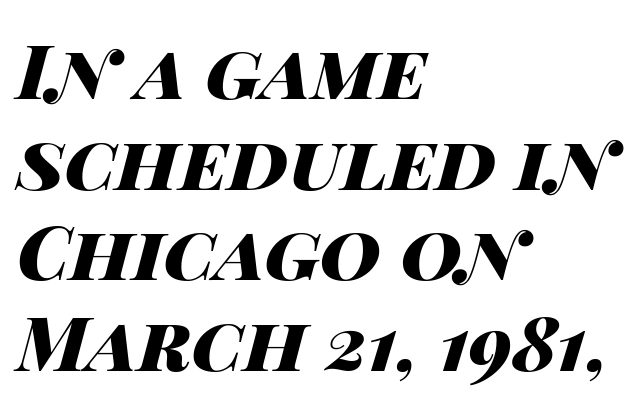
{"italic": "yes", "lean": "right", "slant_degrees": 14, "bold": "yes", "weight": "heavy", "width": "wide", "stroke_contrast": "high", "x_height": "large", "monospaced": "no", "underline": "no", "align": "left", "line_spacing_ratio": 1.21, "letter_spacing": "normal", "letter_spacing_em": 0.0, "glyph_px": 75}
